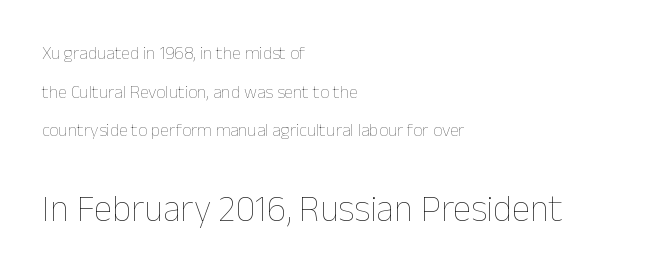
Q: Is the text bold? A: No.
Q: Is the text italic (slanted)? A: No, it is upright.
Q: Is the text underlined? A: No.
Q: How is the paragraph aligned? A: Left-aligned.
Q: Is the spacing between letters normal or unusually wide? A: Normal.
Q: Is the spacing between lines tight, normal or loose? A: Loose.
Q: Which block of text is set in a larger size, the first (top) or the second (bottom)? A: The second (bottom) one.
Q: Width (condensed, normal, or wide)? A: Normal.
Q: Stroke contrast? A: Low.
Q: x-height? A: Medium.
Q: Monospaced? A: No.
